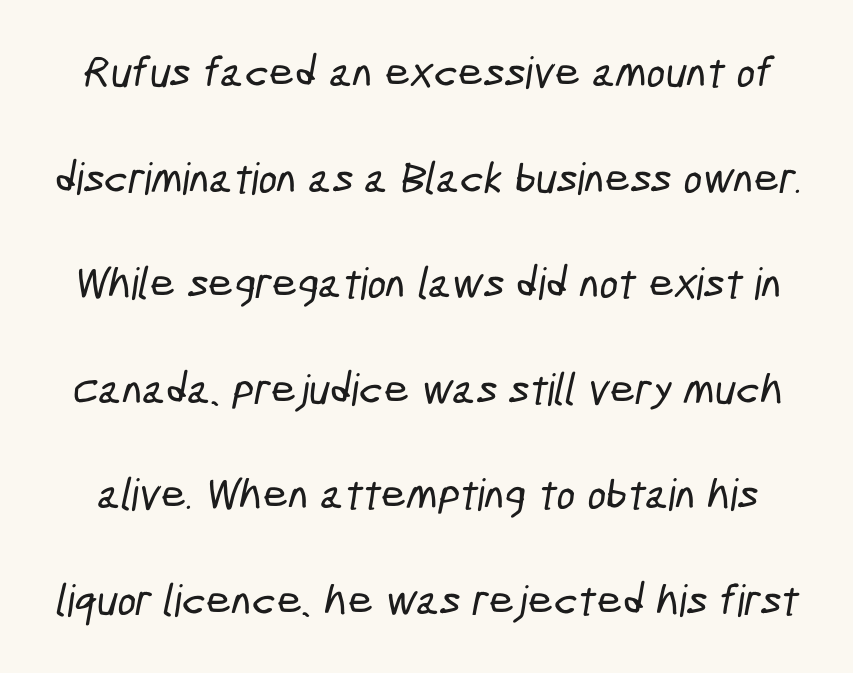
Q: Is the typeface a serif or a sans-serif typeface? A: Sans-serif.
Q: Is the text underlined? A: No.
Q: Is the spacing between letters normal or unusually wide? A: Normal.
Q: Is the spacing between lines tight, normal or loose? A: Loose.
Q: Width (condensed, normal, or wide)? A: Condensed.
Q: Stroke contrast? A: Low.
Q: x-height? A: Medium.
Q: Monospaced? A: No.
